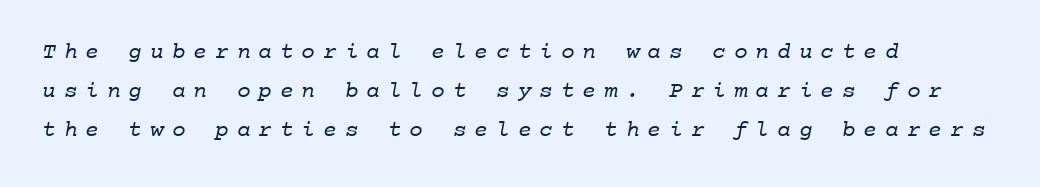
Q: Is the text bold? A: No.
Q: Is the text underlined? A: No.
Q: How is the paragraph aligned? A: Left-aligned.
Q: Is the spacing between letters normal or unusually wide? A: Unusually wide.
Q: Is the spacing between lines tight, normal or loose? A: Normal.
